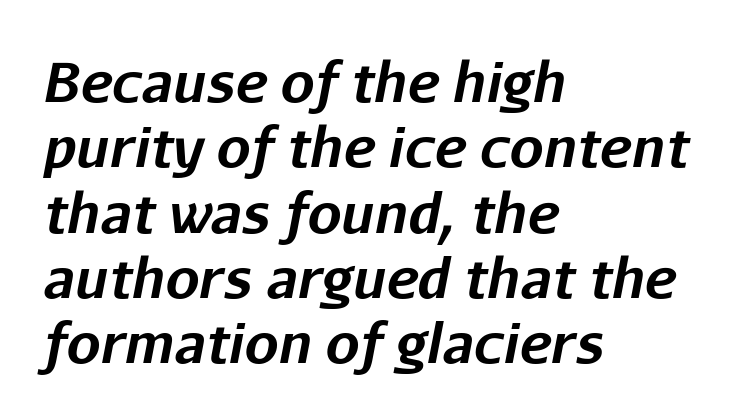
Nobody touched the tracking dial on this one. Has an underline been added? It has not. Chunky letters — that's bold for sure. Here the designer chose a conventional face with non-uniform glyph widths.
